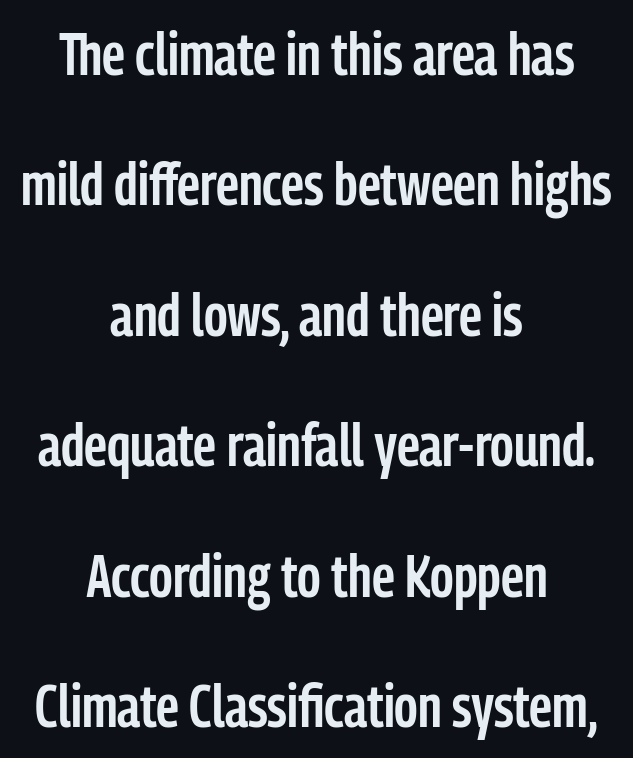
{"serif": "no", "italic": "no", "bold": "semi", "weight": "semibold", "width": "condensed", "stroke_contrast": "low", "x_height": "medium", "monospaced": "no", "underline": "no", "align": "center", "line_spacing": "loose", "line_spacing_ratio": 2.21, "letter_spacing": "normal", "letter_spacing_em": 0.0, "glyph_px": 59}
